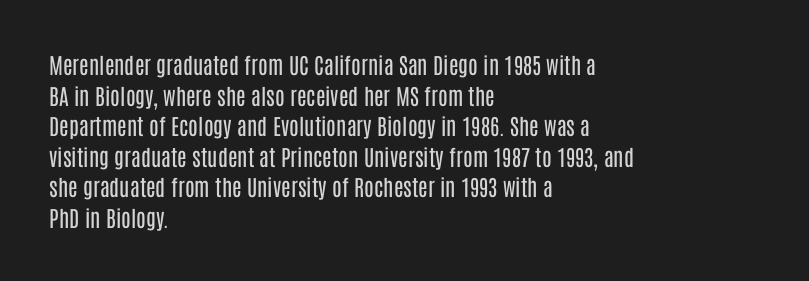
{"italic": "no", "bold": "no", "underline": "no", "align": "left", "line_spacing": "normal", "line_spacing_ratio": 1.39, "letter_spacing": "normal", "letter_spacing_em": 0.0, "glyph_px": 22}
